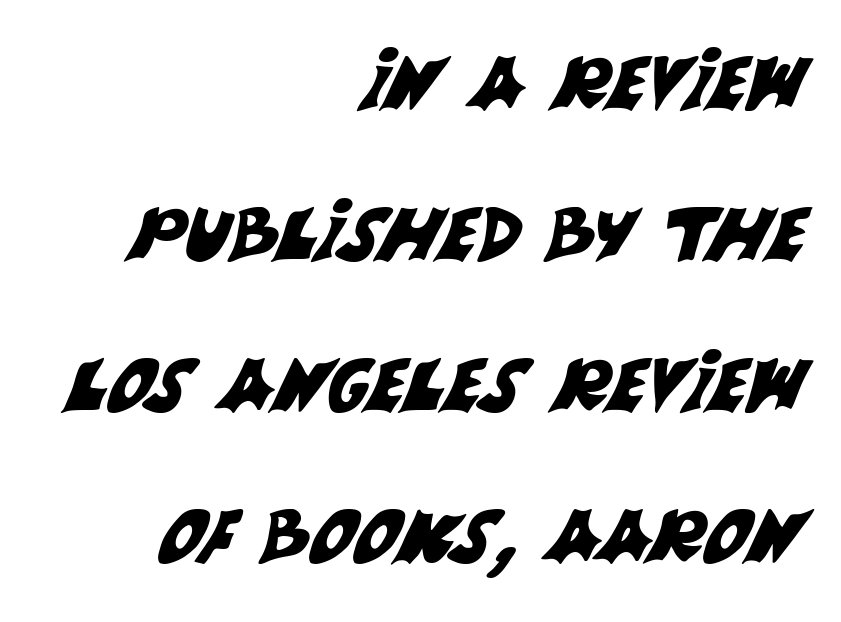
{"serif": "no", "width": "normal", "stroke_contrast": "medium", "x_height": "large", "monospaced": "no", "underline": "no", "align": "right", "line_spacing": "loose", "line_spacing_ratio": 2.07, "letter_spacing": "normal", "letter_spacing_em": 0.0, "glyph_px": 73}
